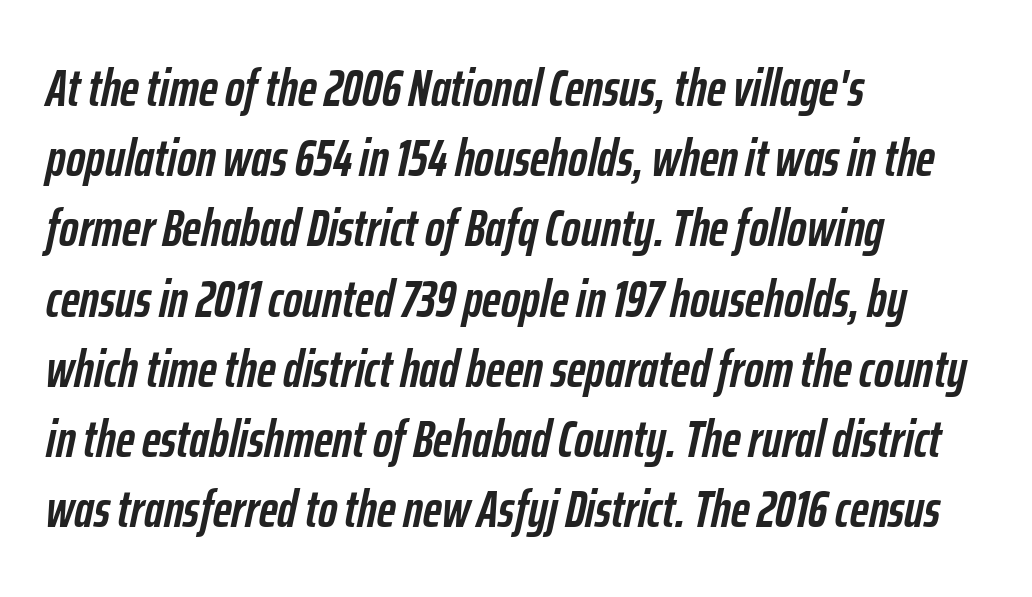
The specimen omits any rule beneath the text block's lines. These lines keep a tight, regular rhythm from letter to letter. These lines stack with their left ends in a neat column. How would I describe the line gaps? Plain and ordinary.
